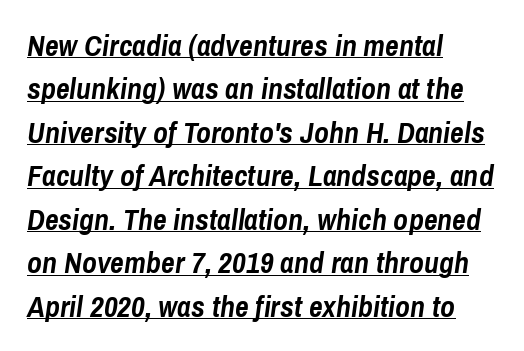
The image shows 30 px semibold, condensed type, italic (leaning right); set left-aligned, normal line spacing (1.45x), normal letter spacing, underlined; low stroke contrast and a medium x-height.
